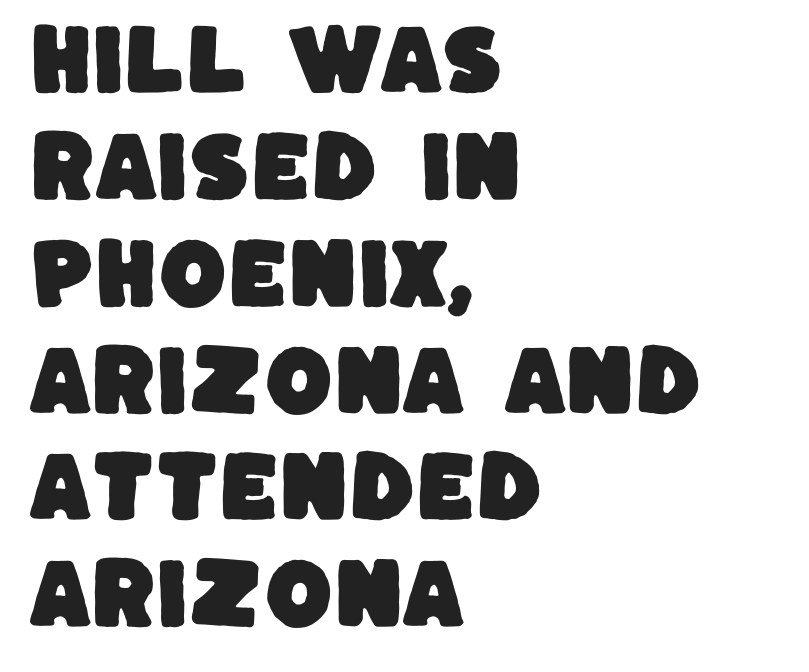
{"serif": "no", "width": "normal", "stroke_contrast": "low", "x_height": "large", "monospaced": "no", "underline": "no", "align": "left", "line_spacing": "normal", "line_spacing_ratio": 1.37, "letter_spacing": "normal", "letter_spacing_em": 0.0, "glyph_px": 78}
